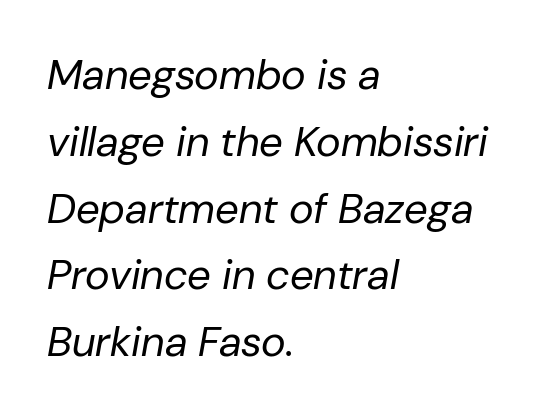
The weight tops out at a normal text grade. The setting favours the left margin, as ordinary paragraphs usually do. A typesetter would call this proportional, since set widths differ per character. In terms of letterspacing, this is plain default setting. The glyphs are unaccompanied by any horizontal stroke below them.
